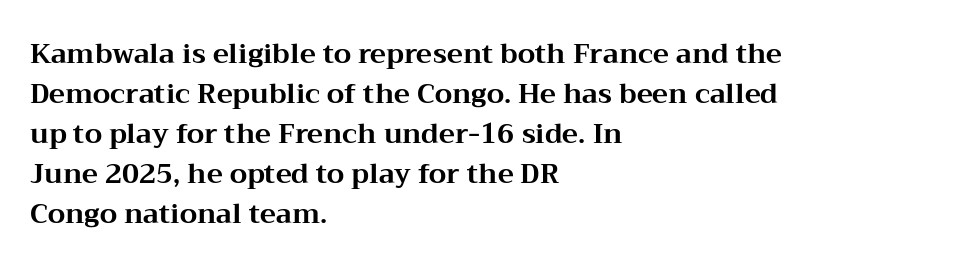
The image shows 27 px bold type, upright; set left-aligned, normal line spacing (1.48x), normal letter spacing, not underlined.
